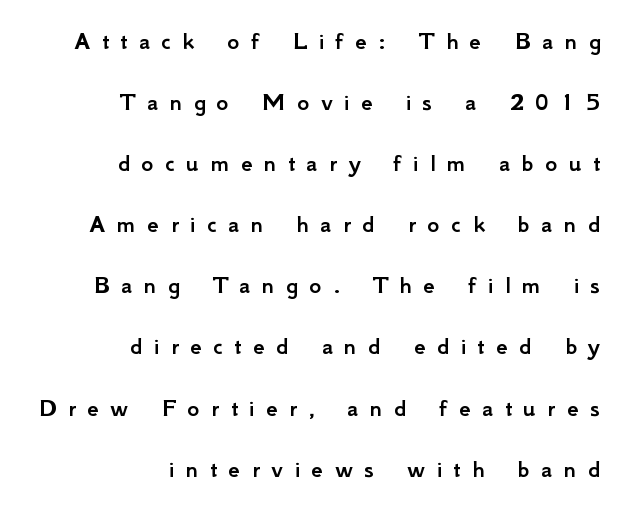
The type sits square on the baseline with zero lean. This rendering widens character spacing well past its baseline value. The rendering uses a large line-height, opening up the rows. The rendering anchors every line to the right-hand side.
